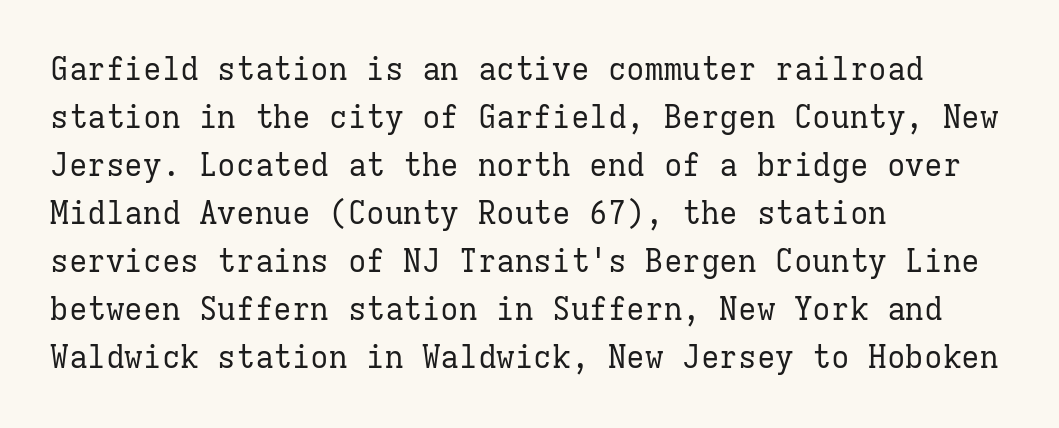
The image shows 31 px regular-weight serif type, upright, monospaced; set left-aligned, normal line spacing (1.55x), normal letter spacing, not underlined; low stroke contrast and a medium x-height.
